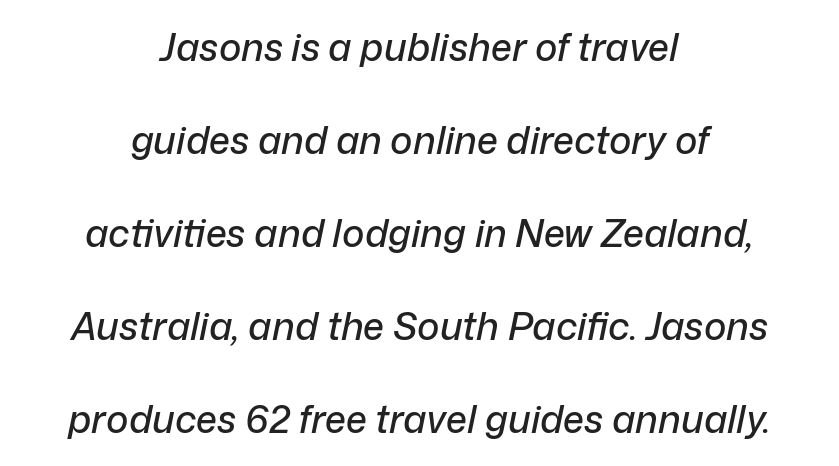
The image shows 38 px text type, italic (leaning right); set centered, loose line spacing (2.45x), normal letter spacing, not underlined; low stroke contrast and a medium x-height.
